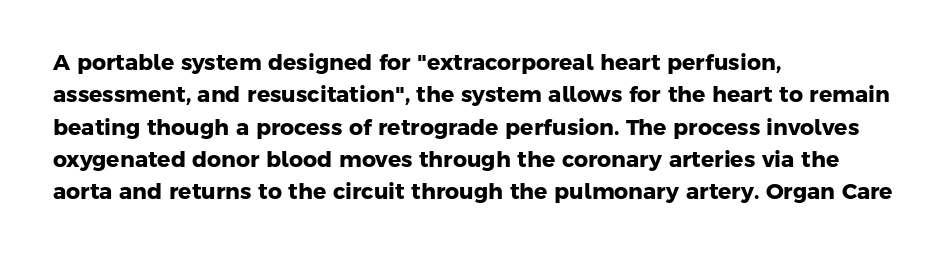
Q: Is the text bold? A: Yes.
Q: Is the text underlined? A: No.
Q: How is the paragraph aligned? A: Left-aligned.
Q: Is the spacing between letters normal or unusually wide? A: Normal.
Q: Is the spacing between lines tight, normal or loose? A: Normal.
